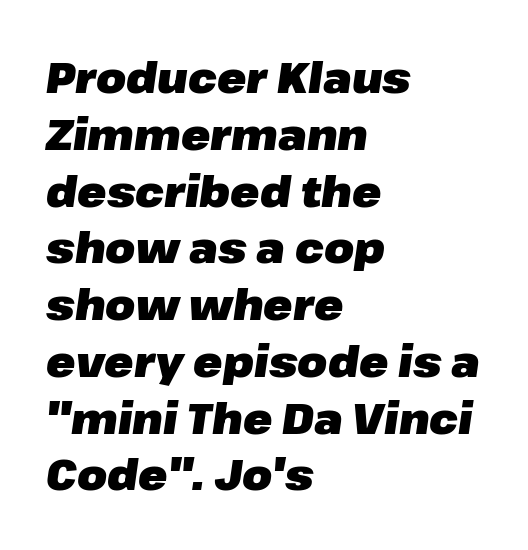
{"italic": "yes", "lean": "right", "slant_degrees": 8, "bold": "yes", "weight": "heavy", "width": "normal", "stroke_contrast": "low", "x_height": "medium", "monospaced": "no", "underline": "no", "align": "left", "line_spacing": "normal", "line_spacing_ratio": 1.32, "letter_spacing": "normal", "letter_spacing_em": 0.0, "glyph_px": 43}
